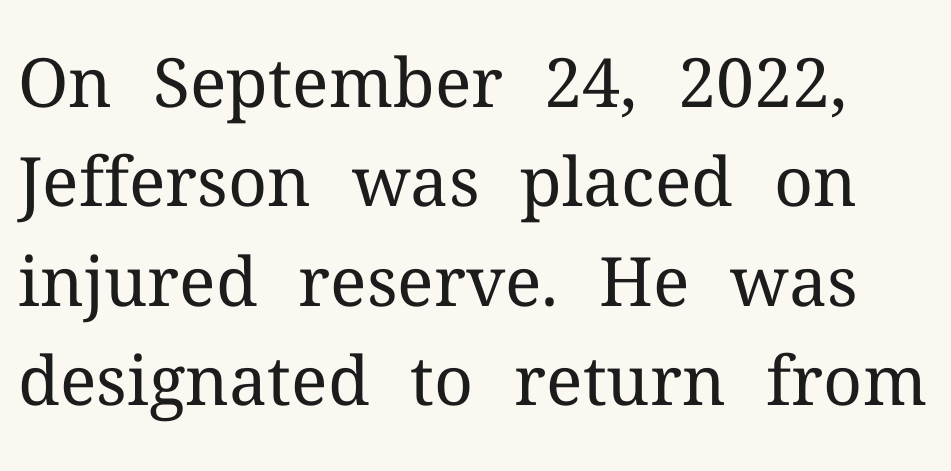
The image shows 68 px regular-weight serif type, upright; set normal line spacing (1.46x), normal letter spacing, not underlined; medium stroke contrast and a medium x-height.
